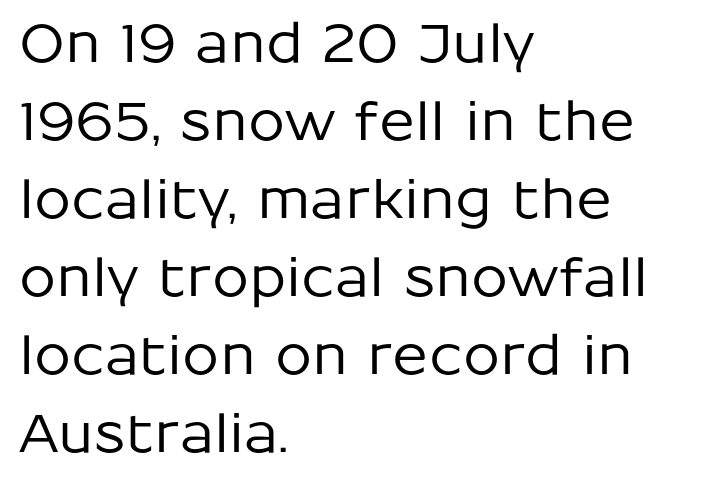
{"serif": "no", "italic": "no", "width": "normal", "stroke_contrast": "low", "x_height": "medium", "monospaced": "no", "underline": "no", "align": "left", "line_spacing": "normal", "line_spacing_ratio": 1.47, "letter_spacing": "normal", "letter_spacing_em": 0.0, "glyph_px": 53}
